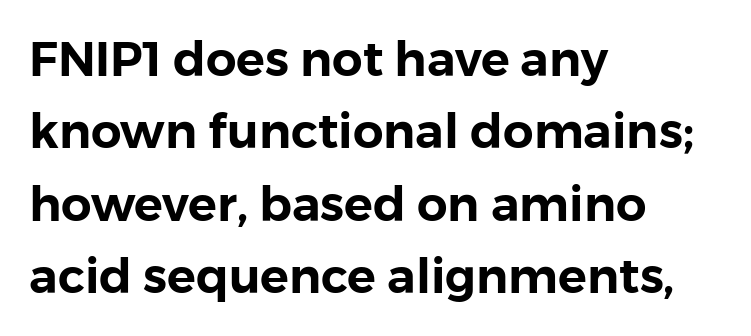
Q: Is the text italic (slanted)? A: No, it is upright.
Q: Is the typeface a serif or a sans-serif typeface? A: Sans-serif.
Q: Is the text underlined? A: No.
Q: How is the paragraph aligned? A: Left-aligned.
Q: Is the spacing between letters normal or unusually wide? A: Normal.
Q: Is the spacing between lines tight, normal or loose? A: Normal.
Q: Width (condensed, normal, or wide)? A: Normal.
Q: x-height? A: Medium.
Q: Monospaced? A: No.
